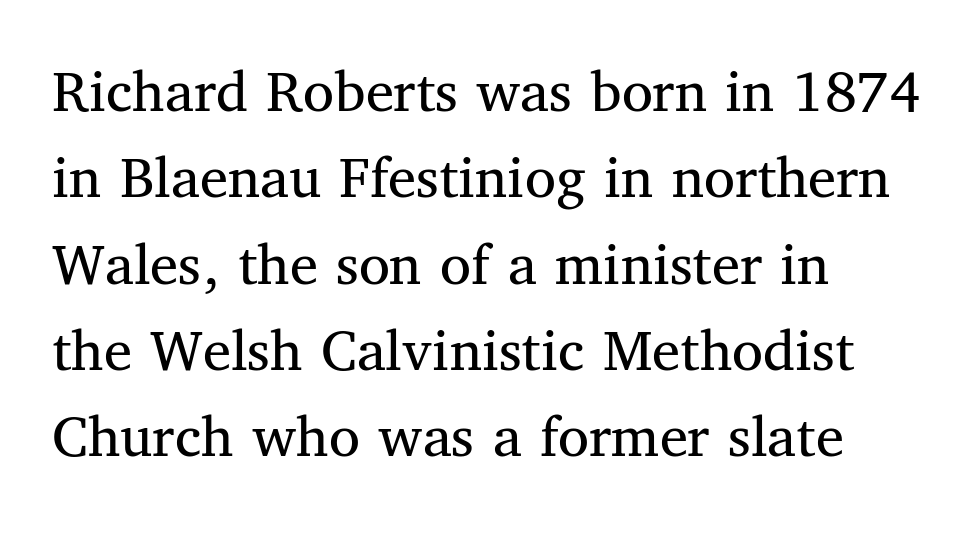
Q: Is the text bold? A: No.
Q: Is the text italic (slanted)? A: No, it is upright.
Q: Is the typeface a serif or a sans-serif typeface? A: Serif.
Q: Is the text underlined? A: No.
Q: How is the paragraph aligned? A: Left-aligned.
Q: Is the spacing between letters normal or unusually wide? A: Normal.
Q: Is the spacing between lines tight, normal or loose? A: Normal.
Q: Width (condensed, normal, or wide)? A: Normal.
Q: Stroke contrast? A: Medium.
Q: x-height? A: Medium.
Q: Monospaced? A: No.
